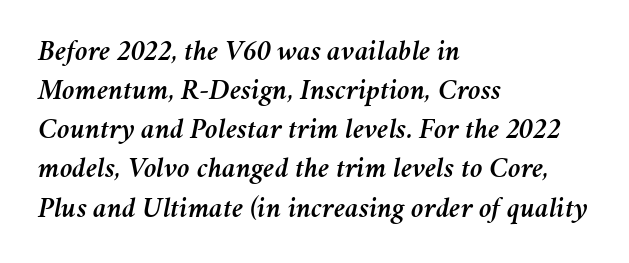
The image shows 29 px text type, italic (leaning right); set left-aligned, normal line spacing (1.35x), normal letter spacing, not underlined; medium stroke contrast and a medium x-height.
